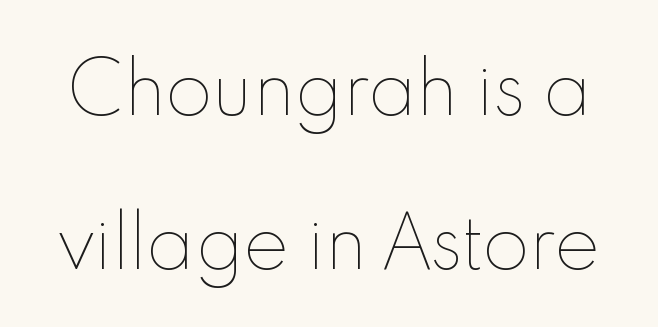
Q: Is the text bold? A: No.
Q: Is the text italic (slanted)? A: No, it is upright.
Q: Is the text underlined? A: No.
Q: Is the spacing between letters normal or unusually wide? A: Normal.
Q: Is the spacing between lines tight, normal or loose? A: Loose.
Q: Width (condensed, normal, or wide)? A: Normal.
Q: x-height? A: Small.
Q: Monospaced? A: No.
